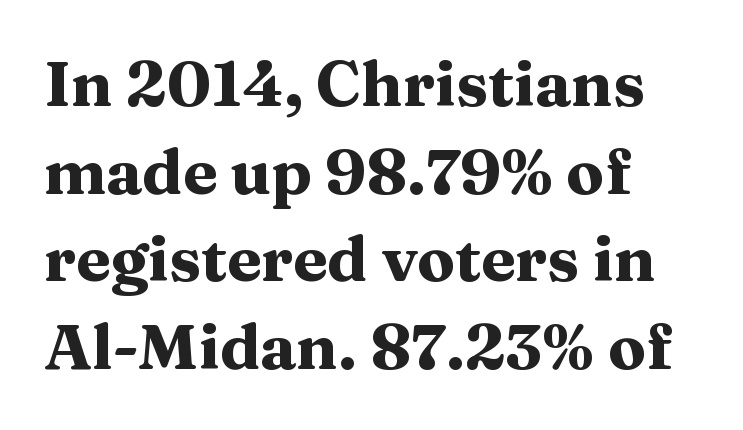
If you drew a ruler down the left edge, every line would touch it. Leading matches the norm, producing a regular column. No italicization has been applied; the sample stays upright. In terms of letterspacing, this is plain default setting. The letters advance in unequal steps, a hallmark of proportional type.
